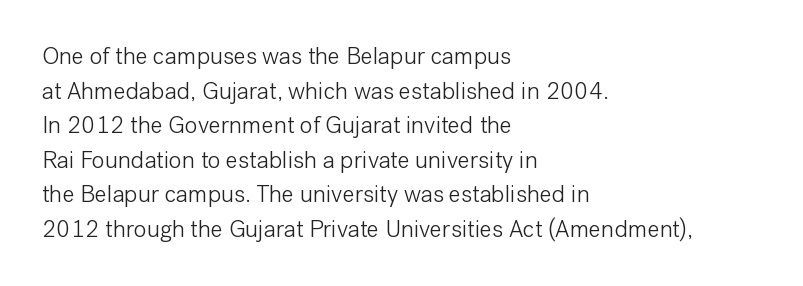
The image shows 24 px text type, upright; set left-aligned, normal line spacing (1.44x), normal letter spacing, not underlined.
